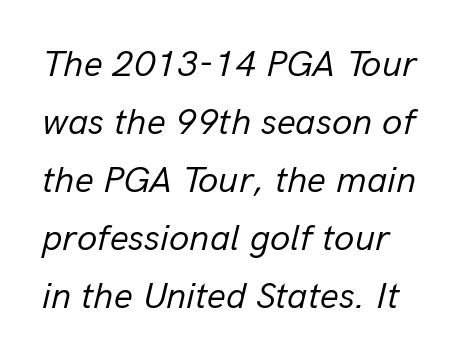
{"italic": "yes", "lean": "right", "slant_degrees": 13, "bold": "no", "weight": "regular", "width": "normal", "stroke_contrast": "low", "x_height": "medium", "monospaced": "no", "underline": "no", "line_spacing": "normal", "line_spacing_ratio": 1.57, "letter_spacing": "normal", "letter_spacing_em": 0.0, "glyph_px": 37}
